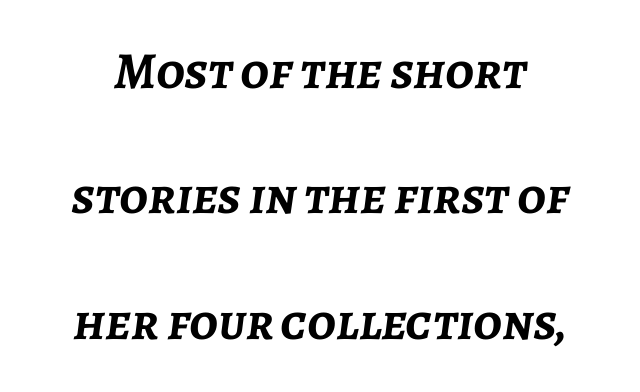
Q: Is the text bold? A: Yes.
Q: Is the text italic (slanted)? A: Yes, it leans right by about 7 degrees.
Q: Is the text underlined? A: No.
Q: Is the spacing between letters normal or unusually wide? A: Normal.
Q: Is the spacing between lines tight, normal or loose? A: Loose.
Q: Width (condensed, normal, or wide)? A: Normal.
Q: Stroke contrast? A: Low.
Q: x-height? A: Medium.
Q: Monospaced? A: No.
